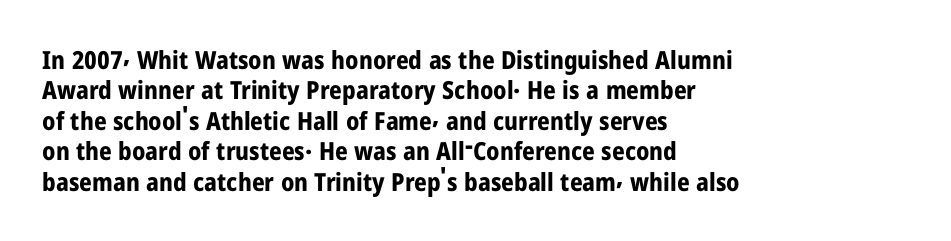
Each line starts at the same left margin while the right side varies. Words appear dense and cohesive because spacing is normal. What weight is shown? A full bold with thick strokes. Nope, not italic — everything's standing straight.
